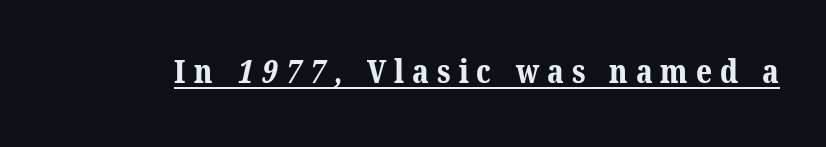
The image shows 33 px bold serif type; set unusually wide letter spacing (+0.24 em), underlined; medium stroke contrast and a medium x-height.
